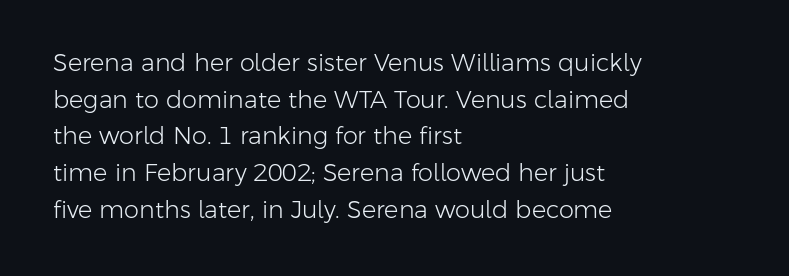
The image shows 24 px text type, upright; set left-aligned, normal line spacing (1.53x), normal letter spacing, not underlined.
